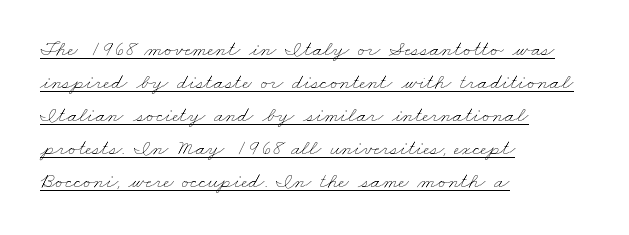
The image shows 22 px text type; set left-aligned, normal line spacing (1.5x), normal letter spacing, underlined.
